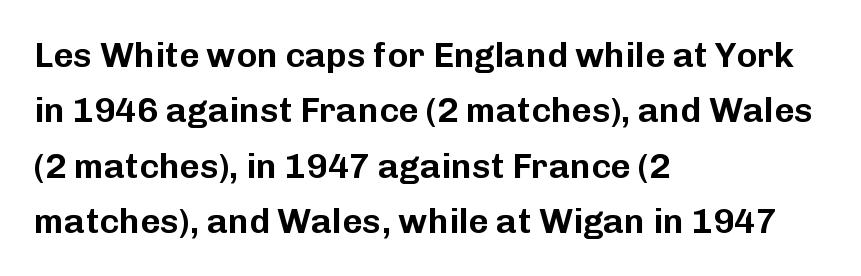
{"serif": "no", "italic": "no", "width": "normal", "stroke_contrast": "low", "x_height": "medium", "monospaced": "no", "underline": "no", "align": "left", "line_spacing": "normal", "line_spacing_ratio": 1.58, "letter_spacing": "normal", "letter_spacing_em": 0.0, "glyph_px": 35}
